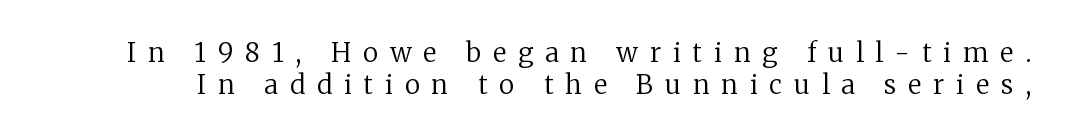
Weight class: somewhere from thin through regular. In terms of letterspacing, this is a distinctly airy, spread setting. No word sits above an underline. The letters stand straight up with perfectly vertical stems.
